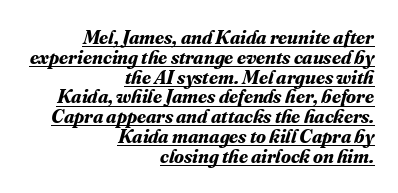
The image shows 20 px bold type, italic (leaning right); set right-aligned, tight line spacing (0.99x), normal letter spacing, underlined.
